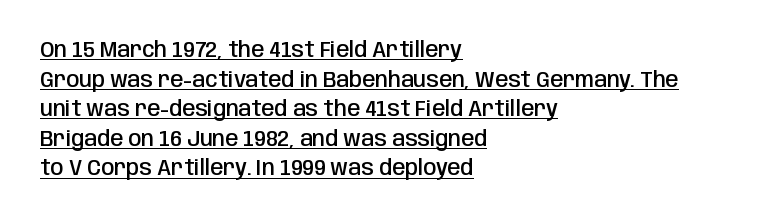
The specimen includes a rule beneath the text block's lines. Does the leading feel generous? No, just average. These lines are set flush left with a ragged right edge. The lettering holds an erect, upright posture throughout. Short note: letters normally spaced. The sample has been set in demibold, a notch under bold.
